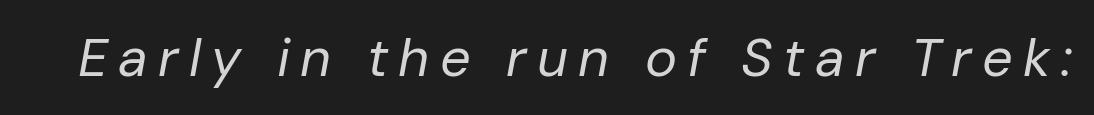
The image shows 54 px regular-weight type, italic (leaning right); set not underlined; low stroke contrast and a medium x-height.
